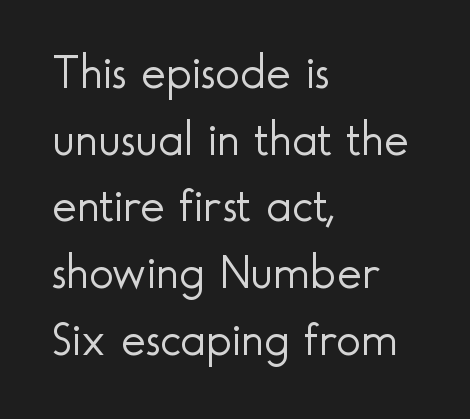
Note: no serifs on the glyphs. Posture: vertical. Caption: standard tracking, unaltered. One glance says typical: line gaps are just what's usual. Does the copy run flush right? No — it runs flush left.
